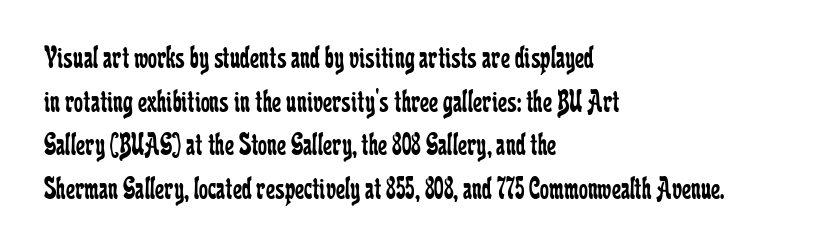
Q: Is the text bold? A: No.
Q: Is the text italic (slanted)? A: No, it is upright.
Q: Is the typeface a serif or a sans-serif typeface? A: Serif.
Q: Is the text underlined? A: No.
Q: How is the paragraph aligned? A: Left-aligned.
Q: Is the spacing between letters normal or unusually wide? A: Normal.
Q: Is the spacing between lines tight, normal or loose? A: Normal.
Q: Width (condensed, normal, or wide)? A: Condensed.
Q: Stroke contrast? A: Low.
Q: x-height? A: Medium.
Q: Monospaced? A: No.
